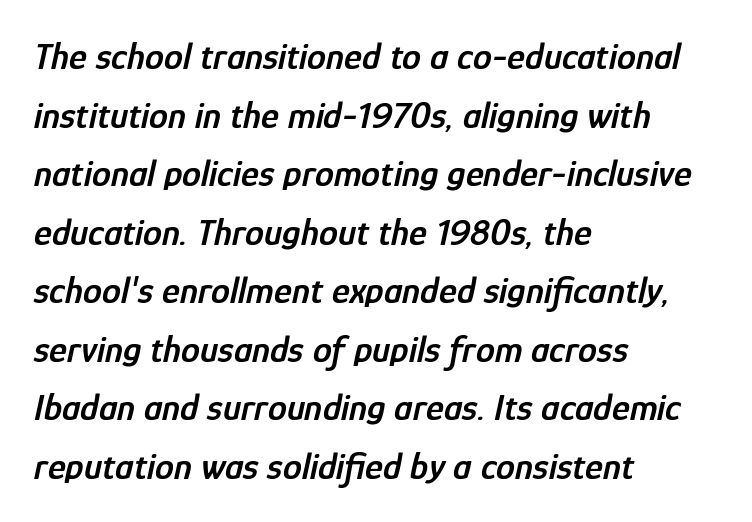
The vertical gap from one line to the next is medium. The paragraph shown leans on its left margin. Just letters on the line, the space beneath them empty. These lines were composed using italics. The type is set solid horizontally, with unmodified tracking.
